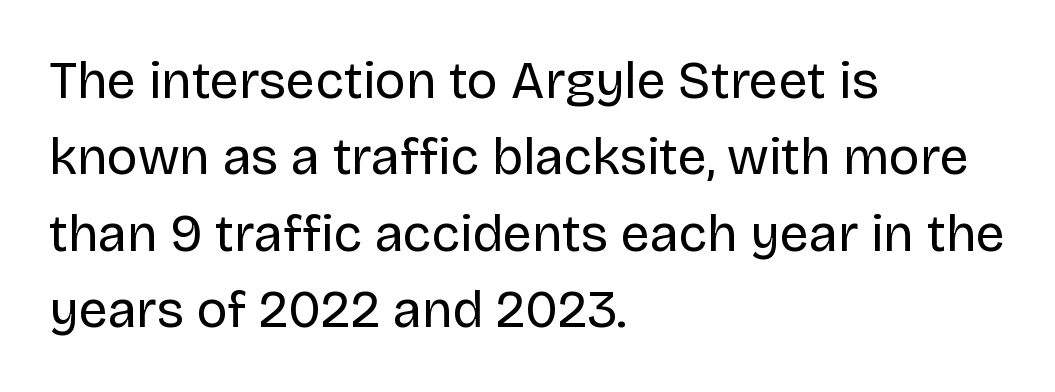
Q: Is the text bold? A: No.
Q: Is the text italic (slanted)? A: No, it is upright.
Q: Is the typeface a serif or a sans-serif typeface? A: Sans-serif.
Q: Is the text underlined? A: No.
Q: How is the paragraph aligned? A: Left-aligned.
Q: Is the spacing between letters normal or unusually wide? A: Normal.
Q: Is the spacing between lines tight, normal or loose? A: Normal.
Q: Width (condensed, normal, or wide)? A: Normal.
Q: Stroke contrast? A: Low.
Q: x-height? A: Large.
Q: Monospaced? A: No.
